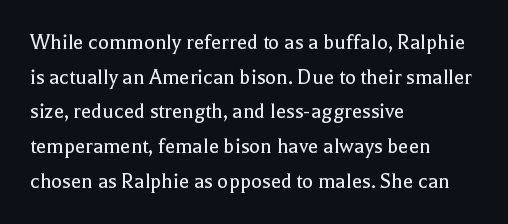
Vertical strokes here are truly vertical. Is the block centered? No — it sits flush against the left margin. Standard letterfit; no display-style spreading of the glyphs. This is not heavy type; no bold has been used.
